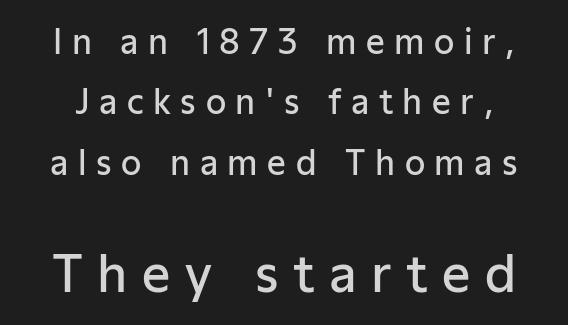
The image shows 50 px semibold sans-serif type, upright; set line spacing 1.83x, unusually wide letter spacing (+0.29 em), not underlined; the second (bottom) block is 1.52x larger; low stroke contrast and a medium x-height.
